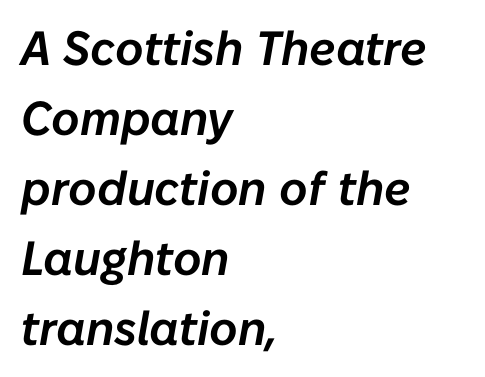
The image shows 48 px text type, italic (leaning right); set left-aligned, normal line spacing (1.46x), normal letter spacing, not underlined; low stroke contrast and a medium x-height.
